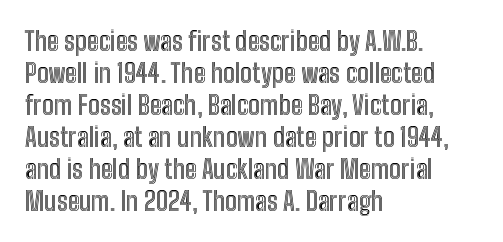
Standard letterfit; no display-style spreading of the glyphs. The string is rendered with underlining switched off. Compared with a centered layout, this one pins lines to the left instead. Vertical strokes here are truly vertical.
